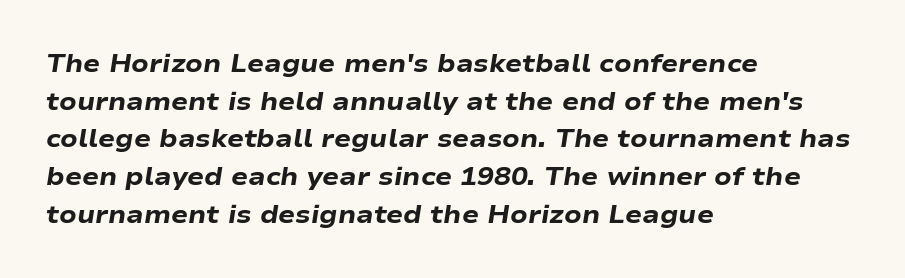
{"italic": "yes", "lean": "right", "slant_degrees": 9, "bold": "yes", "underline": "no", "align": "left", "line_spacing": "normal", "line_spacing_ratio": 1.51, "letter_spacing": "normal", "letter_spacing_em": 0.0, "glyph_px": 25}
